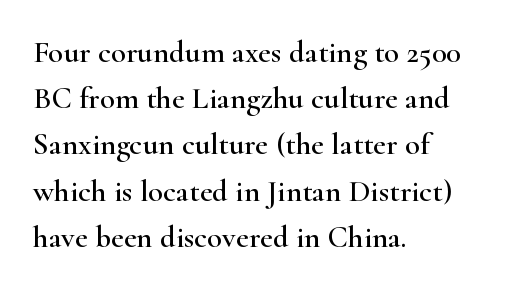
Q: Is the text italic (slanted)? A: No, it is upright.
Q: Is the typeface a serif or a sans-serif typeface? A: Serif.
Q: Is the text underlined? A: No.
Q: How is the paragraph aligned? A: Left-aligned.
Q: Is the spacing between letters normal or unusually wide? A: Normal.
Q: Is the spacing between lines tight, normal or loose? A: Normal.
Q: Width (condensed, normal, or wide)? A: Wide.
Q: Stroke contrast? A: High.
Q: x-height? A: Small.
Q: Monospaced? A: No.
